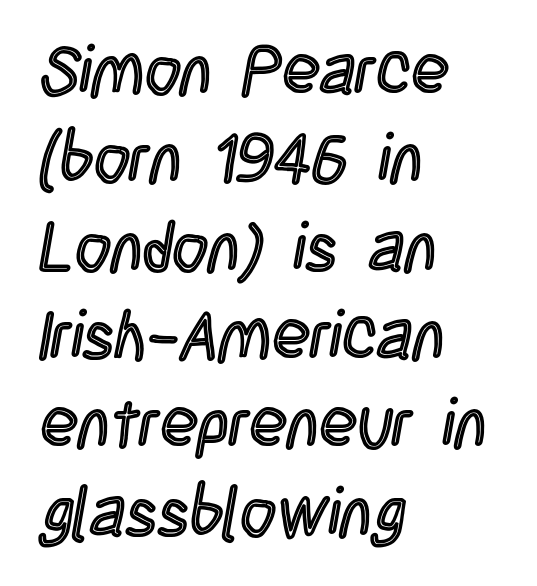
Each line starts at the same left margin while the right side varies. Characters follow at the spacing the type designer built in. The area under the type is left untouched. Compared with typical paragraphs, the rows here are spaced about the same. The face used here is proportionally spaced, like ordinary book or web type.
